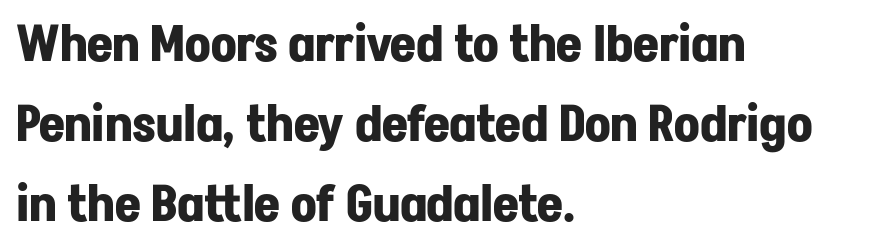
Q: Is the text bold? A: Yes.
Q: Is the text italic (slanted)? A: No, it is upright.
Q: Is the typeface a serif or a sans-serif typeface? A: Sans-serif.
Q: Is the text underlined? A: No.
Q: How is the paragraph aligned? A: Left-aligned.
Q: Is the spacing between letters normal or unusually wide? A: Normal.
Q: Is the spacing between lines tight, normal or loose? A: Normal.
Q: Width (condensed, normal, or wide)? A: Normal.
Q: Stroke contrast? A: Low.
Q: x-height? A: Medium.
Q: Monospaced? A: No.
